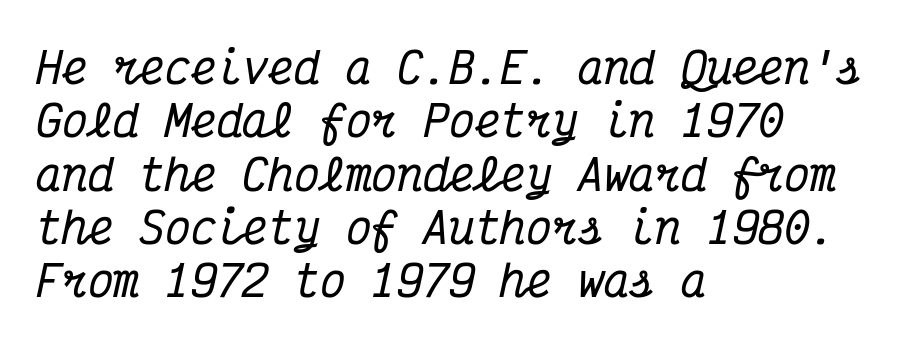
Q: Is the text italic (slanted)? A: Yes, it leans right by about 12 degrees.
Q: Is the typeface a serif or a sans-serif typeface? A: Serif.
Q: Is the text underlined? A: No.
Q: How is the paragraph aligned? A: Left-aligned.
Q: Is the spacing between letters normal or unusually wide? A: Normal.
Q: Width (condensed, normal, or wide)? A: Condensed.
Q: Stroke contrast? A: Medium.
Q: x-height? A: Medium.
Q: Monospaced? A: Yes.
